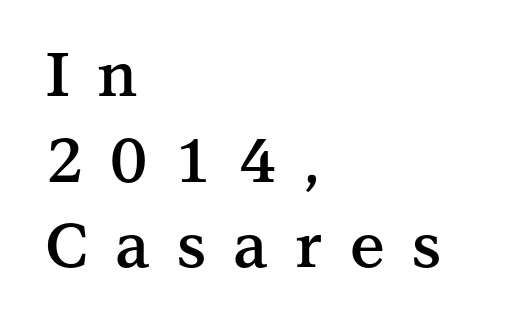
{"serif": "yes", "italic": "no", "bold": "semi", "weight": "semibold", "width": "normal", "stroke_contrast": "medium", "x_height": "medium", "monospaced": "no", "underline": "no", "align": "left", "line_spacing": "normal", "line_spacing_ratio": 1.38, "letter_spacing": "wide", "letter_spacing_em": 0.44, "glyph_px": 62}
